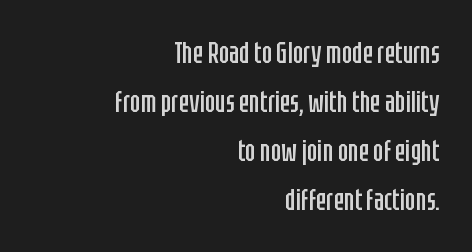
Does the leading feel generous? No, just average. The passage shown is typeset with a sans-serif family. This sample uses an upright cut, with every glyph sitting square on the baseline. The passage shown has conventional tracking throughout. Counters stay open thanks to moderate or lighter strokes. Here the designer chose a conventional face with non-uniform glyph widths.
